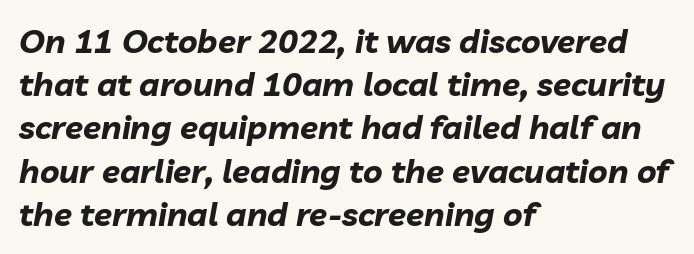
Notice how the passage keeps a crisp vertical edge on the left only. The passage shown stacks its lines at a standard gap. Compared with typical body copy, the letter spacing here is the same. Here the designer chose a conventional face with non-uniform glyph widths. Its strokes are broad and dark, the hallmark of bold type.
